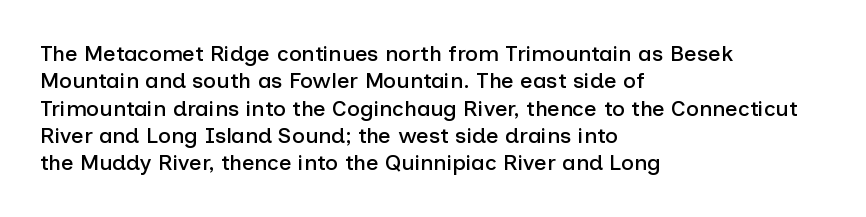
The image shows 22 px text type, upright; set left-aligned, line spacing 1.24x, normal letter spacing, not underlined.
